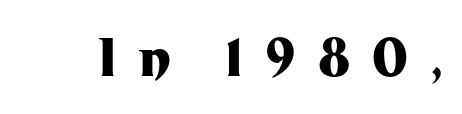
Q: Is the text bold? A: Yes.
Q: Is the text italic (slanted)? A: No, it is upright.
Q: Is the typeface a serif or a sans-serif typeface? A: Sans-serif.
Q: Is the text underlined? A: No.
Q: Is the spacing between letters normal or unusually wide? A: Unusually wide.
Q: Width (condensed, normal, or wide)? A: Normal.
Q: Stroke contrast? A: Medium.
Q: x-height? A: Medium.
Q: Monospaced? A: No.
